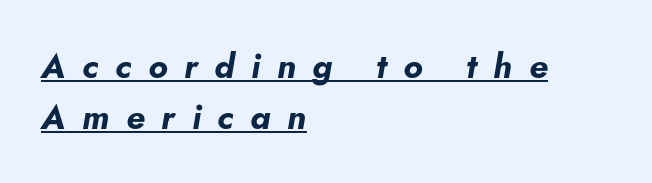
Q: Is the text bold? A: Yes.
Q: Is the text italic (slanted)? A: Yes, it leans right by about 5 degrees.
Q: Is the text underlined? A: Yes.
Q: How is the paragraph aligned? A: Left-aligned.
Q: Is the spacing between letters normal or unusually wide? A: Unusually wide.
Q: Is the spacing between lines tight, normal or loose? A: Normal.
Q: Width (condensed, normal, or wide)? A: Normal.
Q: Stroke contrast? A: Low.
Q: x-height? A: Small.
Q: Monospaced? A: No.
